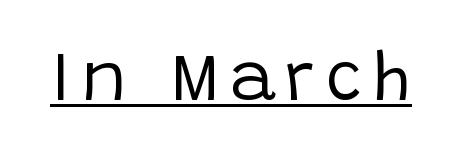
Q: Is the text bold? A: No.
Q: Is the text italic (slanted)? A: No, it is upright.
Q: Is the typeface a serif or a sans-serif typeface? A: Sans-serif.
Q: Is the text underlined? A: Yes.
Q: Width (condensed, normal, or wide)? A: Normal.
Q: Stroke contrast? A: Low.
Q: x-height? A: Large.
Q: Monospaced? A: No.
